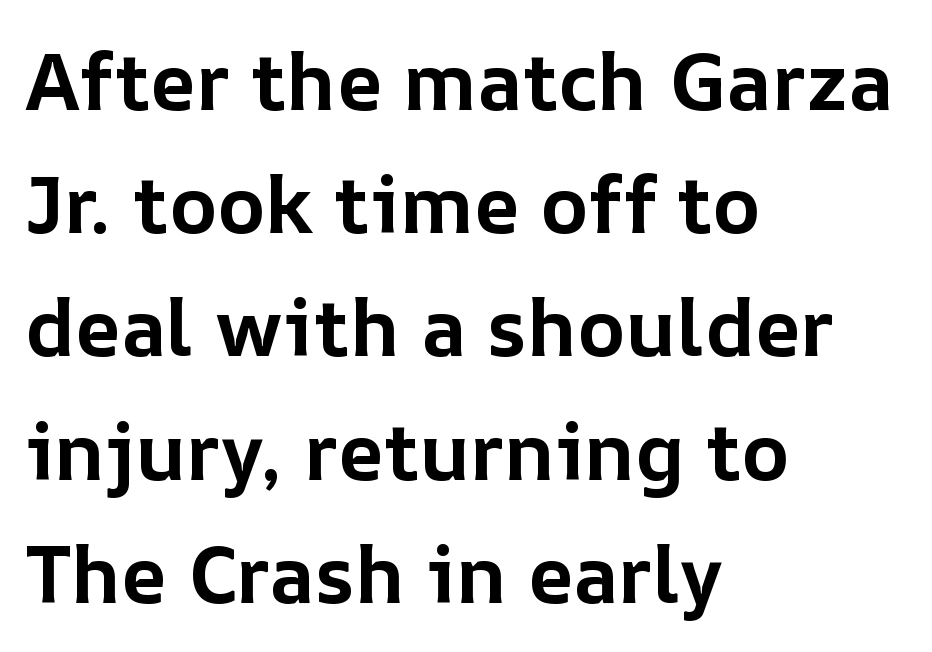
Q: Is the text bold? A: Yes.
Q: Is the text italic (slanted)? A: No, it is upright.
Q: Is the text underlined? A: No.
Q: How is the paragraph aligned? A: Left-aligned.
Q: Is the spacing between letters normal or unusually wide? A: Normal.
Q: Is the spacing between lines tight, normal or loose? A: Normal.
Q: Width (condensed, normal, or wide)? A: Normal.
Q: Stroke contrast? A: Low.
Q: x-height? A: Medium.
Q: Monospaced? A: No.
